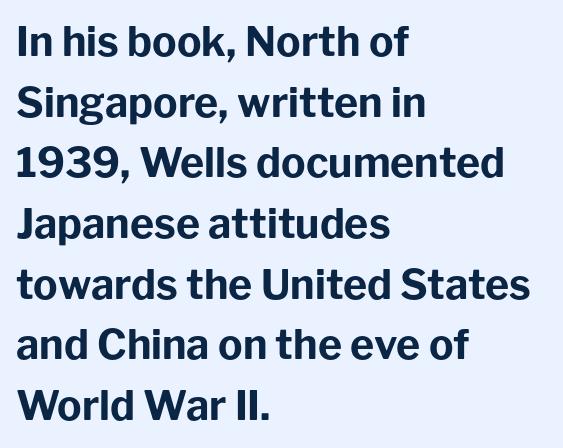
Q: Is the text bold? A: Yes.
Q: Is the text italic (slanted)? A: No, it is upright.
Q: Is the typeface a serif or a sans-serif typeface? A: Sans-serif.
Q: Is the text underlined? A: No.
Q: How is the paragraph aligned? A: Left-aligned.
Q: Is the spacing between letters normal or unusually wide? A: Normal.
Q: Is the spacing between lines tight, normal or loose? A: Normal.
Q: Width (condensed, normal, or wide)? A: Normal.
Q: Stroke contrast? A: Low.
Q: x-height? A: Medium.
Q: Monospaced? A: No.
